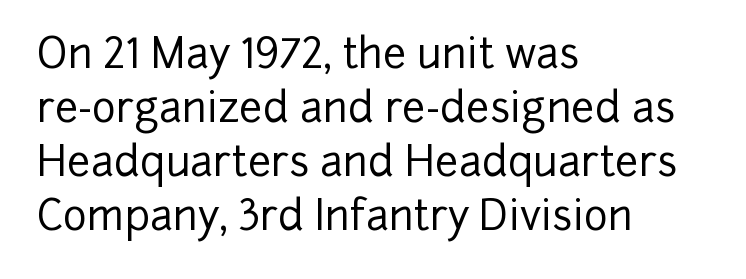
Q: Is the text italic (slanted)? A: No, it is upright.
Q: Is the typeface a serif or a sans-serif typeface? A: Sans-serif.
Q: Is the text underlined? A: No.
Q: How is the paragraph aligned? A: Left-aligned.
Q: Is the spacing between letters normal or unusually wide? A: Normal.
Q: Is the spacing between lines tight, normal or loose? A: Normal.
Q: Width (condensed, normal, or wide)? A: Normal.
Q: Stroke contrast? A: Low.
Q: x-height? A: Medium.
Q: Monospaced? A: No.
